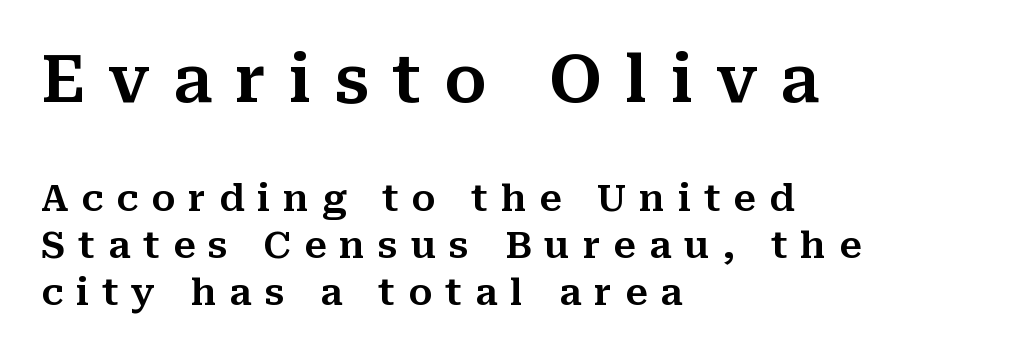
The image shows 65 px serif type, upright; set left-aligned, normal line spacing (1.27x), unusually wide letter spacing (+0.35 em), not underlined; the first (top) block is 1.76x larger; medium stroke contrast and a medium x-height.
